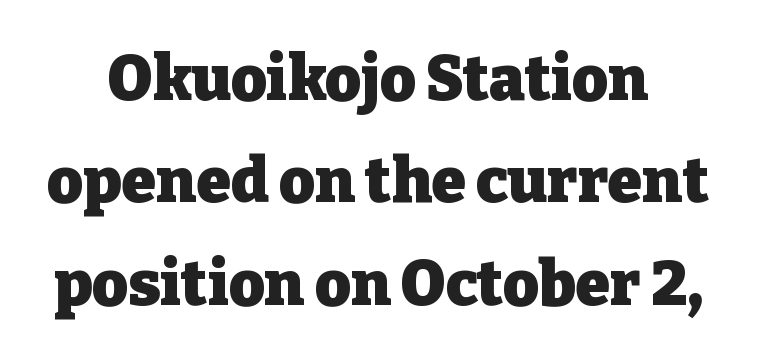
The image shows 62 px heavy serif type, upright; set centered, normal line spacing (1.65x), normal letter spacing, not underlined; low stroke contrast and a medium x-height.
